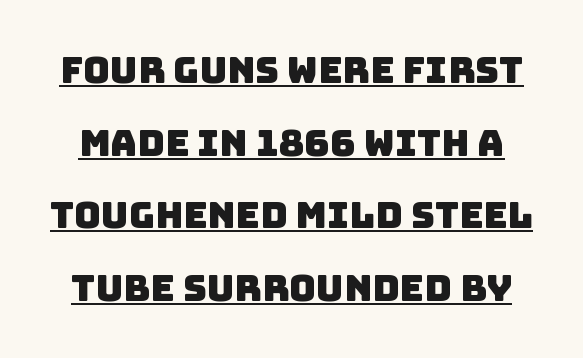
Q: Is the typeface a serif or a sans-serif typeface? A: Sans-serif.
Q: Is the text underlined? A: Yes.
Q: Is the spacing between letters normal or unusually wide? A: Normal.
Q: Is the spacing between lines tight, normal or loose? A: Loose.
Q: Width (condensed, normal, or wide)? A: Normal.
Q: Stroke contrast? A: Low.
Q: x-height? A: Large.
Q: Monospaced? A: No.
